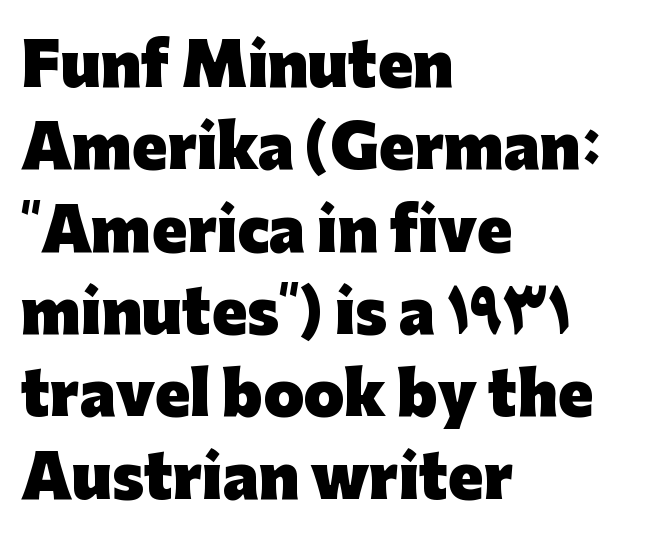
Q: Is the text bold? A: Yes.
Q: Is the text italic (slanted)? A: No, it is upright.
Q: Is the typeface a serif or a sans-serif typeface? A: Sans-serif.
Q: Is the text underlined? A: No.
Q: How is the paragraph aligned? A: Left-aligned.
Q: Is the spacing between letters normal or unusually wide? A: Normal.
Q: Is the spacing between lines tight, normal or loose? A: Normal.
Q: Width (condensed, normal, or wide)? A: Normal.
Q: Stroke contrast? A: Low.
Q: x-height? A: Medium.
Q: Monospaced? A: No.
